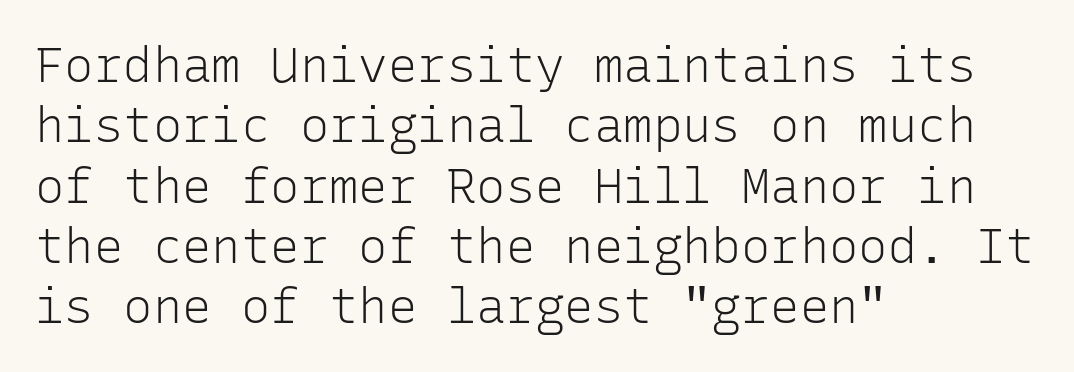
{"serif": "no", "italic": "no", "bold": "no", "weight": "light", "width": "normal", "stroke_contrast": "low", "x_height": "medium", "monospaced": "yes", "underline": "no", "align": "left", "line_spacing_ratio": 1.23, "letter_spacing": "normal", "letter_spacing_em": 0.0, "glyph_px": 49}
